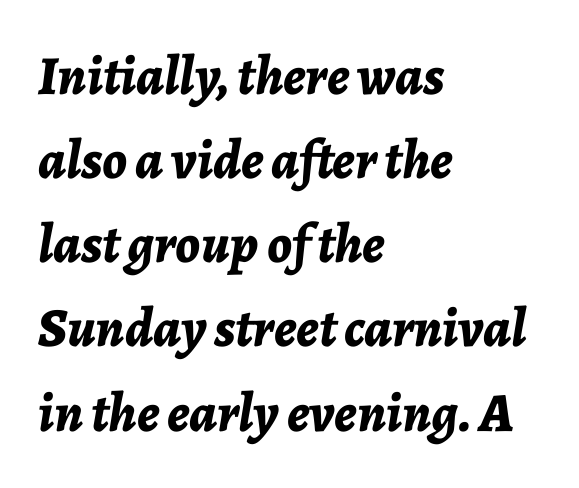
The image shows 55 px bold type, italic (leaning right); set left-aligned, normal line spacing (1.53x), normal letter spacing, not underlined; low stroke contrast and a medium x-height.
